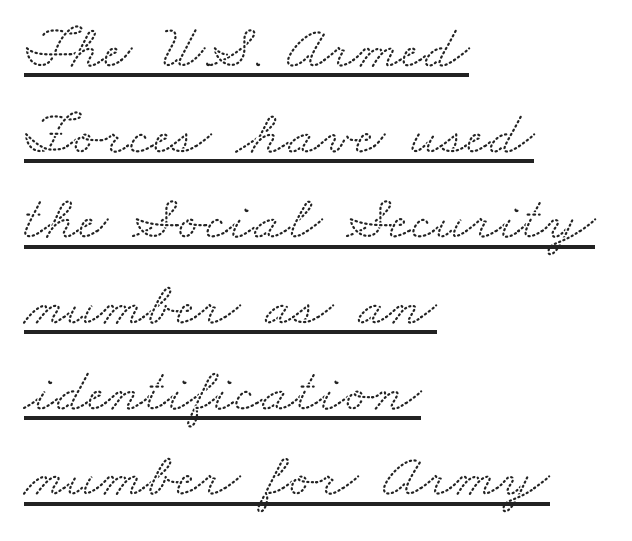
The image shows 63 px wide serif type; set left-aligned, normal line spacing (1.36x), normal letter spacing, underlined; low stroke contrast and a small x-height.
